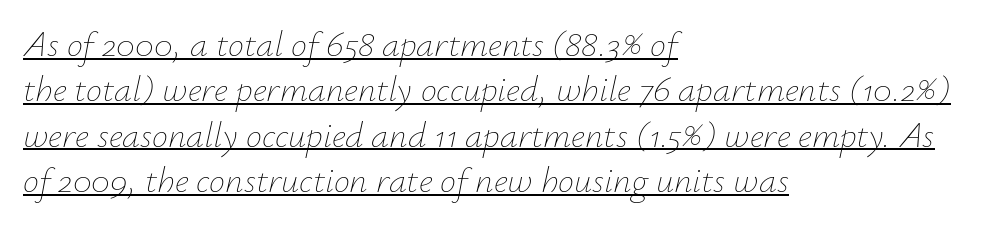
The characters are drawn with everyday or finer stroke widths. A typesetter would call this proportional, since set widths differ per character. The paragraph has a hard left edge and a soft right edge. Is there much room between lines? A standard amount, neither cramped nor airy.
